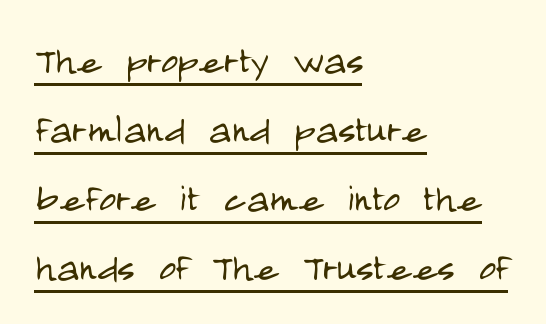
The typography opts for an upright posture over an oblique one. Weight: in the light-to-regular range. Characters follow at the spacing the type designer built in. Note: no serifs on the glyphs.
